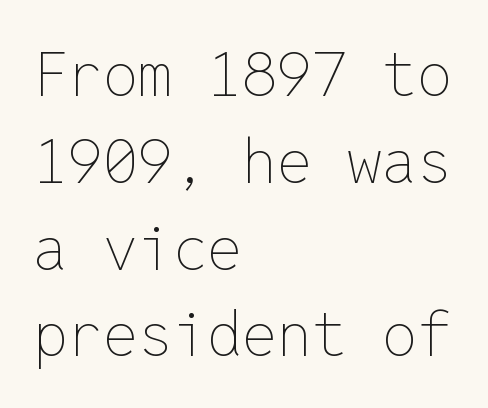
The image shows 62 px thin type, upright, monospaced; set left-aligned, normal line spacing (1.4x), normal letter spacing, not underlined; low stroke contrast and a medium x-height.
